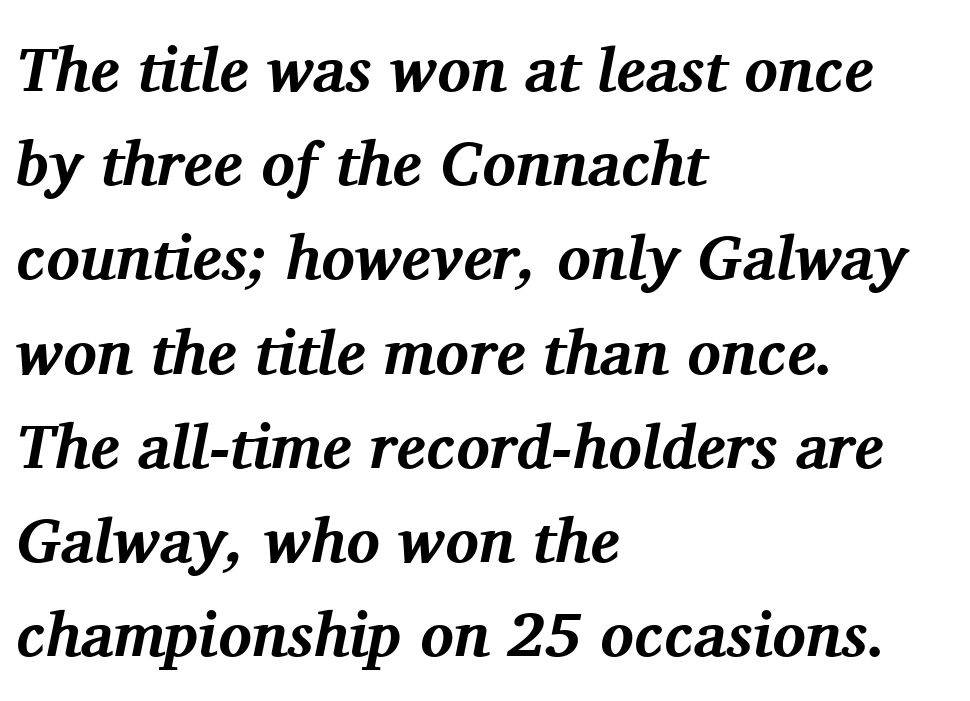
Spacing verdict: proportional, widths tailored to each character. Just letters on the line, the space beneath them empty. Compared with typical paragraphs, the rows here are spaced about the same. Set as a true bold cut, around the 700 mark. Does extra space separate the letters? No, they use regular spacing.
